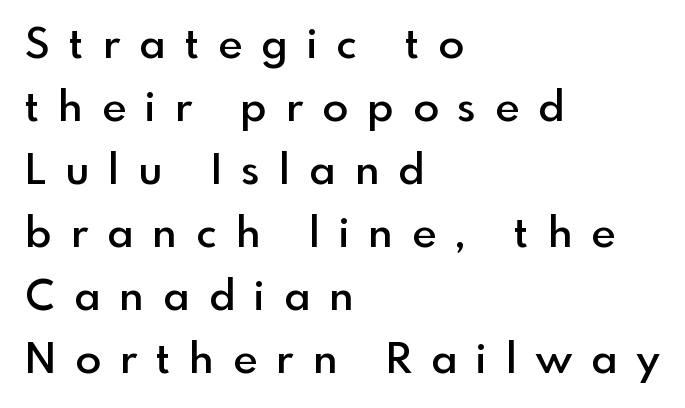
Q: Is the text bold? A: Semi-bold.
Q: Is the text italic (slanted)? A: No, it is upright.
Q: Is the typeface a serif or a sans-serif typeface? A: Sans-serif.
Q: Is the text underlined? A: No.
Q: How is the paragraph aligned? A: Left-aligned.
Q: Is the spacing between letters normal or unusually wide? A: Unusually wide.
Q: Is the spacing between lines tight, normal or loose? A: Normal.
Q: Width (condensed, normal, or wide)? A: Normal.
Q: x-height? A: Small.
Q: Monospaced? A: No.
